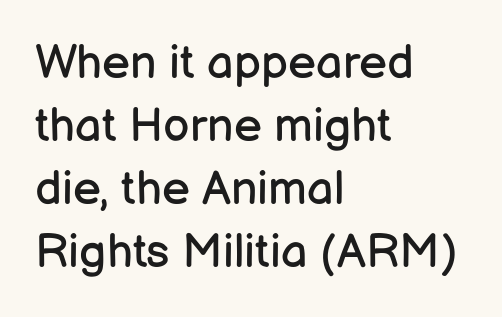
The image shows 47 px regular-weight sans-serif type, upright; set left-aligned, normal line spacing (1.34x), normal letter spacing, not underlined; low stroke contrast and a medium x-height.
